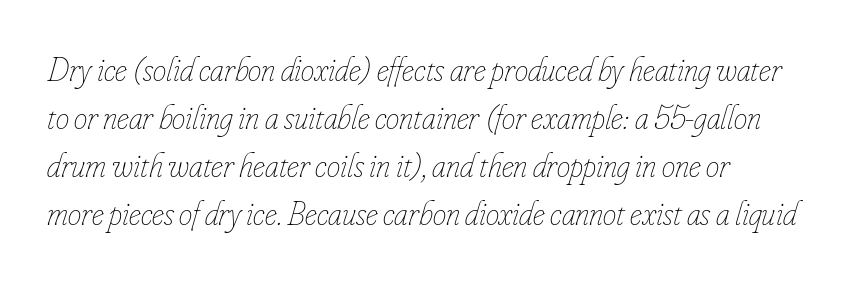
{"italic": "yes", "lean": "right", "slant_degrees": 16, "bold": "no", "weight": "thin", "width": "condensed", "stroke_contrast": "low", "x_height": "small", "monospaced": "no", "underline": "no", "line_spacing": "normal", "line_spacing_ratio": 1.41, "letter_spacing": "normal", "letter_spacing_em": 0.0, "glyph_px": 34}
